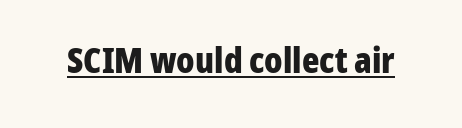
The image shows 36 px bold, condensed sans-serif type, upright; set normal letter spacing, underlined; low stroke contrast and a medium x-height.
